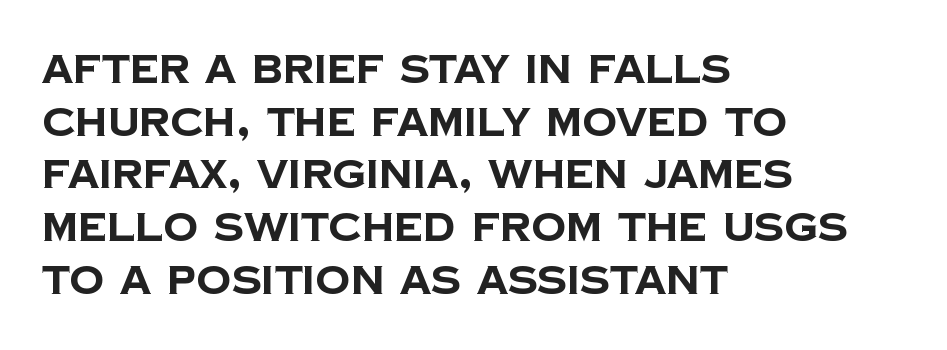
{"serif": "no", "bold": "yes", "weight": "bold", "width": "normal", "stroke_contrast": "low", "x_height": "large", "monospaced": "no", "underline": "no", "align": "left", "line_spacing": "normal", "line_spacing_ratio": 1.35, "letter_spacing": "normal", "letter_spacing_em": 0.0, "glyph_px": 39}
